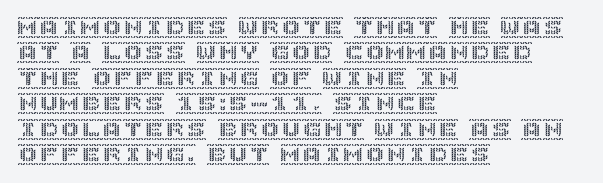
Short and long lines alike share a common starting point at left. Letters rest on an invisible, unmarked baseline. No extra tracking has been applied to these lines. Is there any slant? The stems are plumb.
